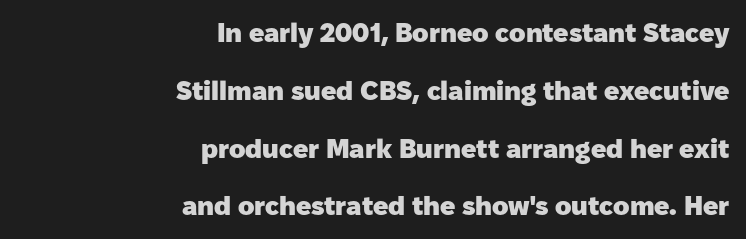
The image shows 27 px bold type, upright; set right-aligned, loose line spacing (2.14x), normal letter spacing, not underlined.
